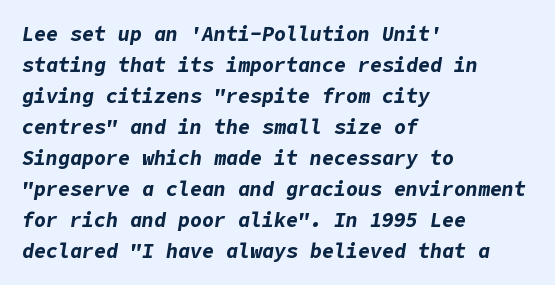
The image shows 20 px bold type, italic (leaning right); set left-aligned, normal line spacing (1.55x), normal letter spacing, not underlined.
